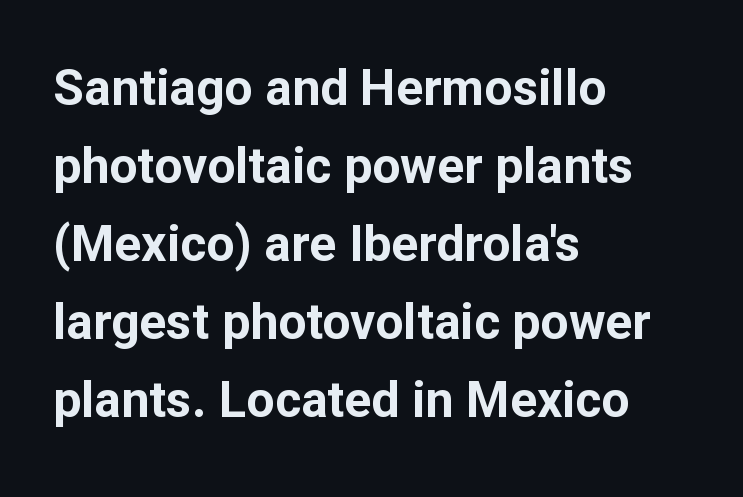
Beneath every word, the page is bare. Typographic density is high because the face is bold. The letters sit at their default tracking, neither squeezed nor spread. Regarding serifs, this sample does without them. This is the regular roman posture of the typeface.
